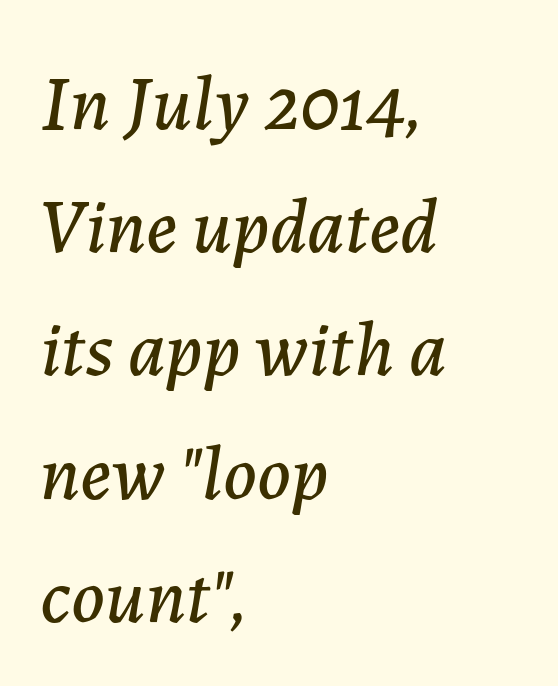
If you drew a ruler down the left edge, every line would touch it. Looking at the ascenders, they clearly lean. Glyph-to-glyph distance matches everyday printed text. The leading is moderate, giving the passage an even texture. Quick note: underline off.
